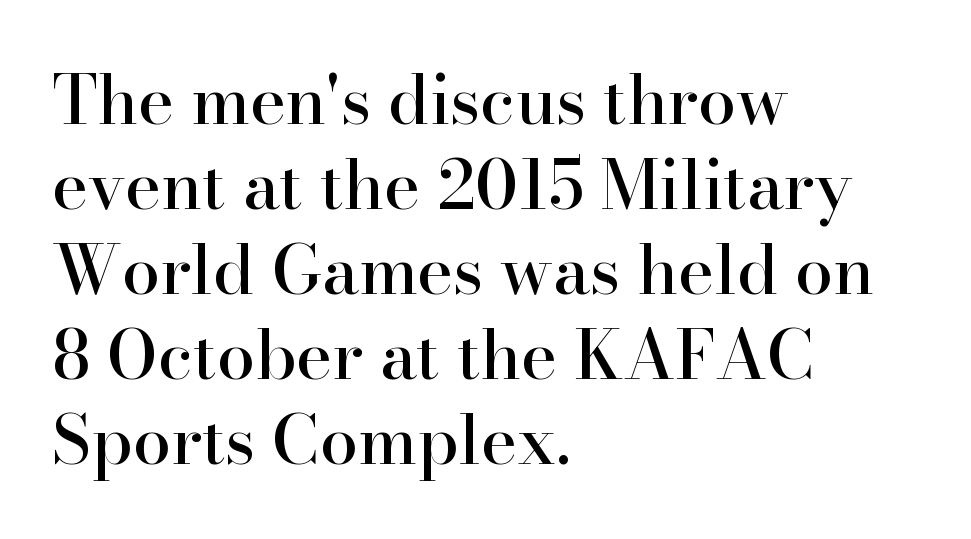
Q: Is the text italic (slanted)? A: No, it is upright.
Q: Is the typeface a serif or a sans-serif typeface? A: Serif.
Q: Is the text underlined? A: No.
Q: How is the paragraph aligned? A: Left-aligned.
Q: Is the spacing between letters normal or unusually wide? A: Normal.
Q: Is the spacing between lines tight, normal or loose? A: Normal.
Q: Width (condensed, normal, or wide)? A: Normal.
Q: Stroke contrast? A: High.
Q: x-height? A: Small.
Q: Monospaced? A: No.
